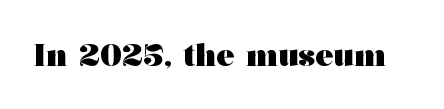
Q: Is the text bold? A: Yes.
Q: Is the text italic (slanted)? A: No, it is upright.
Q: Is the typeface a serif or a sans-serif typeface? A: Serif.
Q: Is the text underlined? A: No.
Q: Is the spacing between letters normal or unusually wide? A: Normal.
Q: Width (condensed, normal, or wide)? A: Wide.
Q: Stroke contrast? A: Medium.
Q: x-height? A: Medium.
Q: Monospaced? A: No.
